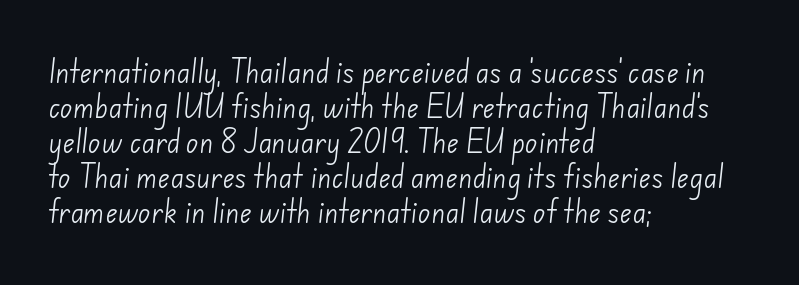
Q: Is the text bold? A: No.
Q: Is the text underlined? A: No.
Q: How is the paragraph aligned? A: Left-aligned.
Q: Is the spacing between letters normal or unusually wide? A: Normal.
Q: Is the spacing between lines tight, normal or loose? A: Normal.
